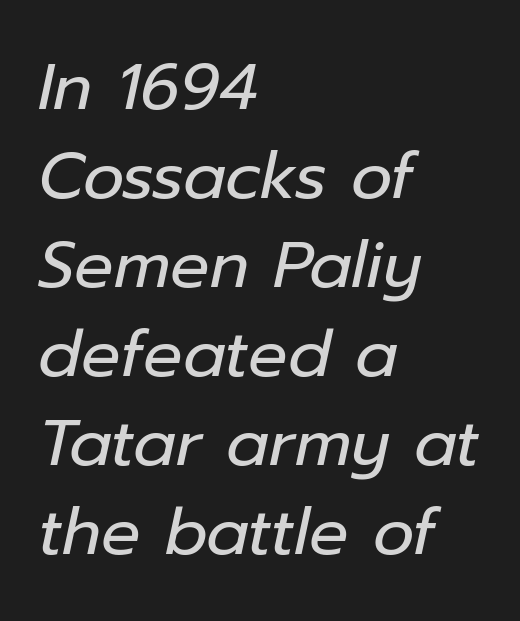
The image shows 65 px regular-weight type, italic (leaning right); set left-aligned, normal line spacing (1.37x), normal letter spacing, not underlined; low stroke contrast and a medium x-height.
